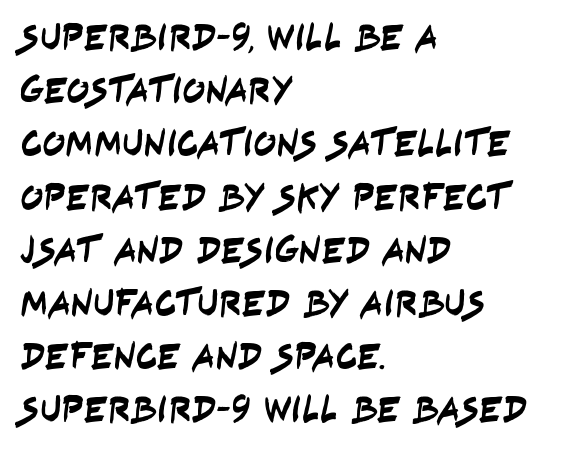
The rendering uses natural spacing where letterforms have individual widths. Default kerning and tracking; the words read as compact shapes. The gap between lines stays unmarked. The rendering shows plain stroke endings on the letterforms — a sans-serif design. Alignment: flush left. A typesetter would call this leading conventional body-copy spacing.
